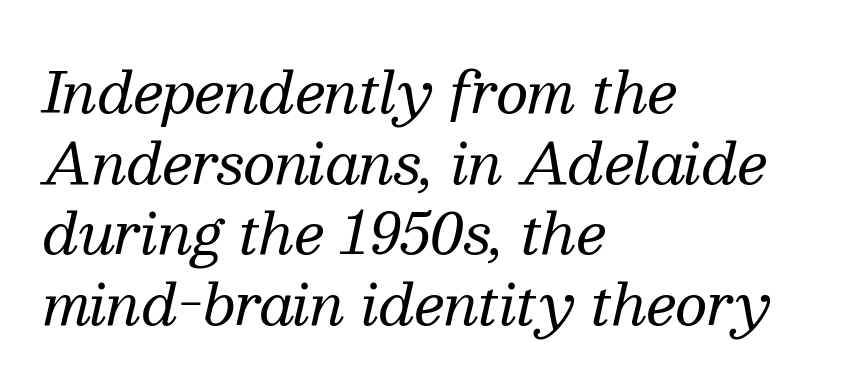
The image shows 56 px regular-weight serif type, italic (leaning right); set left-aligned, normal line spacing (1.26x), normal letter spacing, not underlined; medium stroke contrast and a medium x-height.
